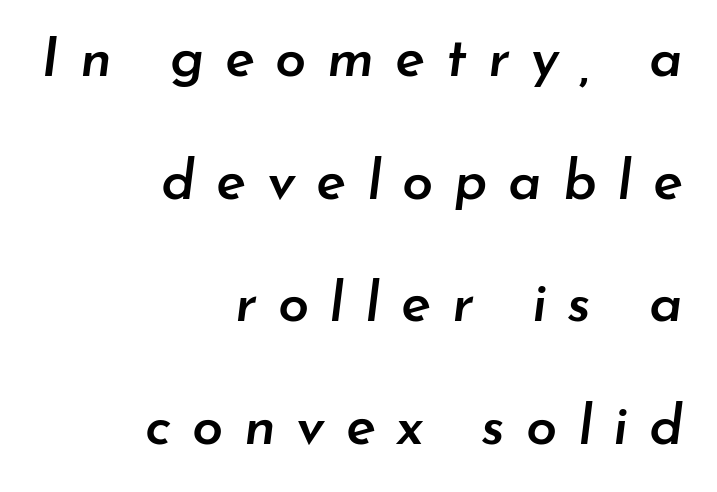
The image shows 56 px semibold type, italic (leaning right); set right-aligned, loose line spacing (2.19x), unusually wide letter spacing (+0.37 em), not underlined; low stroke contrast and a small x-height.
